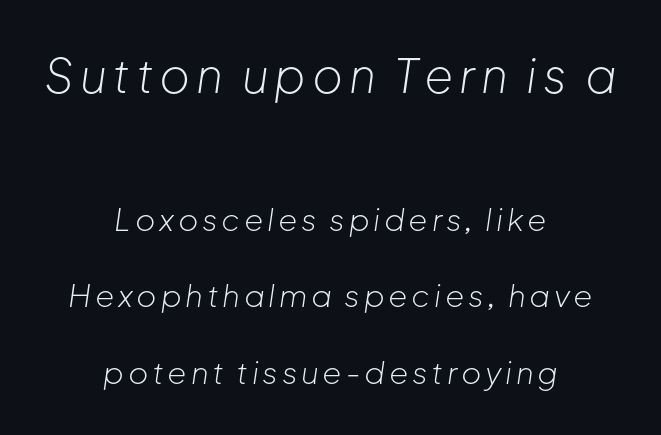
{"italic": "yes", "lean": "right", "slant_degrees": 8, "bold": "no", "weight": "light", "width": "normal", "stroke_contrast": "low", "x_height": "medium", "monospaced": "no", "underline": "no", "align": "center", "line_spacing": "loose", "line_spacing_ratio": 2.47, "larger_block": "first", "size_ratio": 1.52, "glyph_px": 47}
